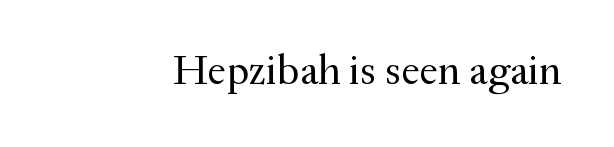
{"serif": "yes", "italic": "no", "bold": "no", "weight": "regular", "width": "normal", "stroke_contrast": "medium", "x_height": "small", "monospaced": "no", "underline": "no", "letter_spacing": "normal", "letter_spacing_em": 0.0, "glyph_px": 42}
